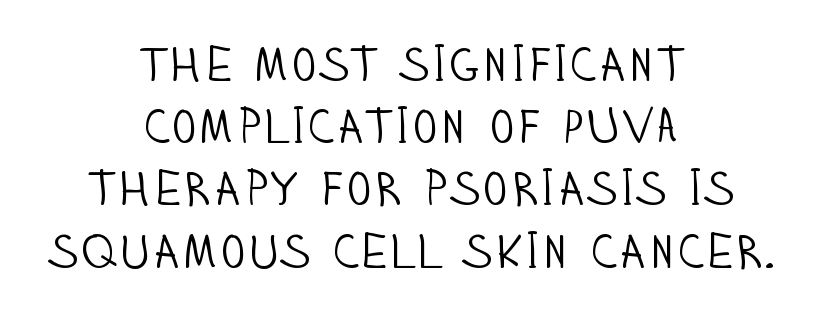
Q: Is the text bold? A: No.
Q: Is the text italic (slanted)? A: No, it is upright.
Q: Is the typeface a serif or a sans-serif typeface? A: Sans-serif.
Q: Is the text underlined? A: No.
Q: How is the paragraph aligned? A: Centered.
Q: Is the spacing between letters normal or unusually wide? A: Normal.
Q: Is the spacing between lines tight, normal or loose? A: Normal.
Q: Width (condensed, normal, or wide)? A: Condensed.
Q: Stroke contrast? A: Low.
Q: x-height? A: Large.
Q: Monospaced? A: No.
